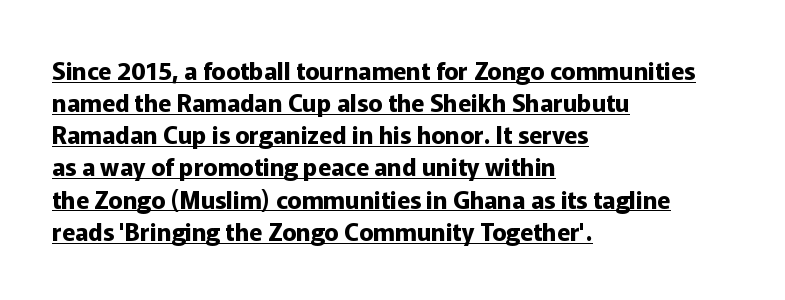
Q: Is the text bold? A: Yes.
Q: Is the text italic (slanted)? A: No, it is upright.
Q: Is the text underlined? A: Yes.
Q: How is the paragraph aligned? A: Left-aligned.
Q: Is the spacing between letters normal or unusually wide? A: Normal.
Q: Is the spacing between lines tight, normal or loose? A: Normal.
